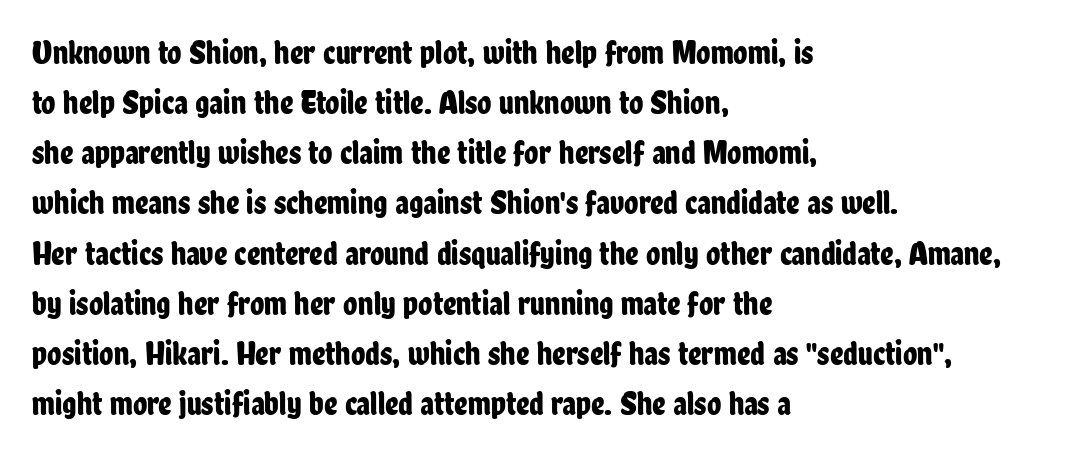
Q: Is the text italic (slanted)? A: No, it is upright.
Q: Is the typeface a serif or a sans-serif typeface? A: Sans-serif.
Q: Is the text underlined? A: No.
Q: How is the paragraph aligned? A: Left-aligned.
Q: Is the spacing between letters normal or unusually wide? A: Normal.
Q: Is the spacing between lines tight, normal or loose? A: Normal.
Q: Width (condensed, normal, or wide)? A: Condensed.
Q: Stroke contrast? A: Low.
Q: x-height? A: Medium.
Q: Monospaced? A: No.
